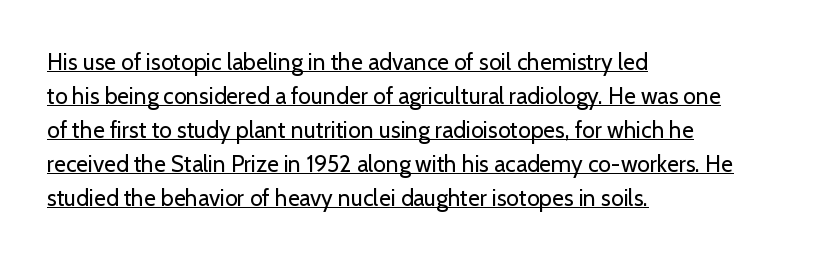
The image shows 23 px text type, upright; set left-aligned, normal line spacing (1.48x), normal letter spacing, underlined.
